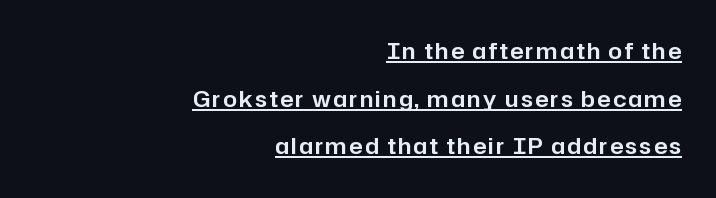
Q: Is the text italic (slanted)? A: No, it is upright.
Q: Is the text underlined? A: Yes.
Q: How is the paragraph aligned? A: Right-aligned.
Q: Is the spacing between lines tight, normal or loose? A: Loose.
